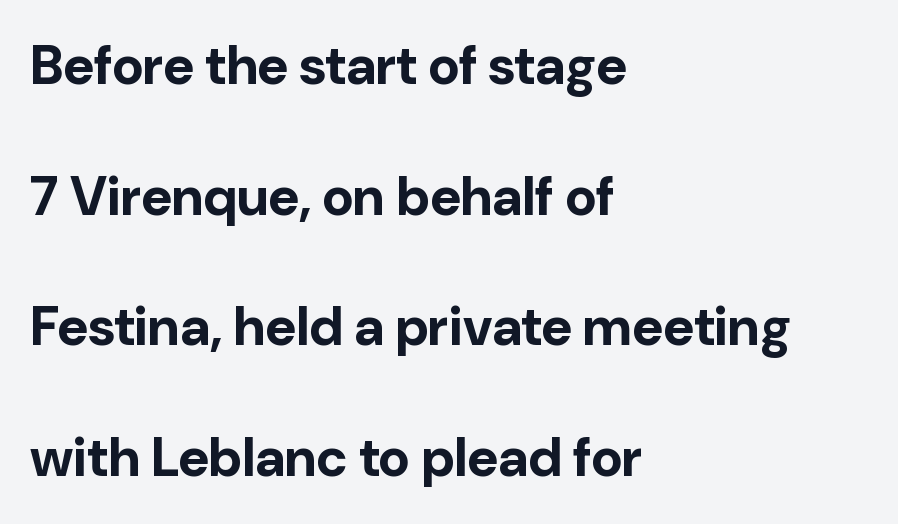
{"serif": "no", "italic": "no", "bold": "yes", "weight": "bold", "width": "normal", "stroke_contrast": "low", "x_height": "medium", "monospaced": "no", "underline": "no", "align": "left", "line_spacing": "loose", "line_spacing_ratio": 2.42, "letter_spacing": "normal", "letter_spacing_em": 0.0, "glyph_px": 54}
